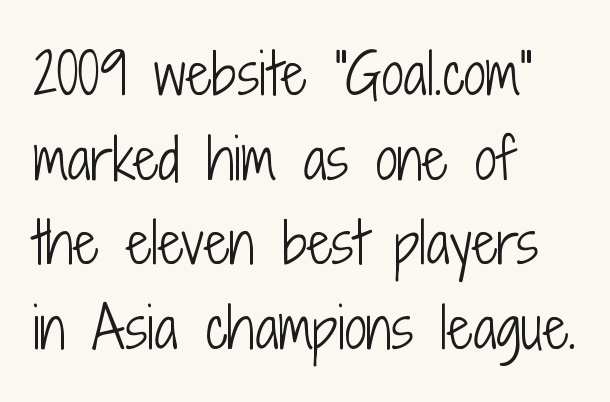
{"serif": "no", "italic": "no", "bold": "no", "weight": "light", "width": "condensed", "stroke_contrast": "low", "x_height": "medium", "monospaced": "no", "underline": "no", "align": "left", "line_spacing": "normal", "line_spacing_ratio": 1.54, "letter_spacing": "normal", "letter_spacing_em": 0.0, "glyph_px": 55}
